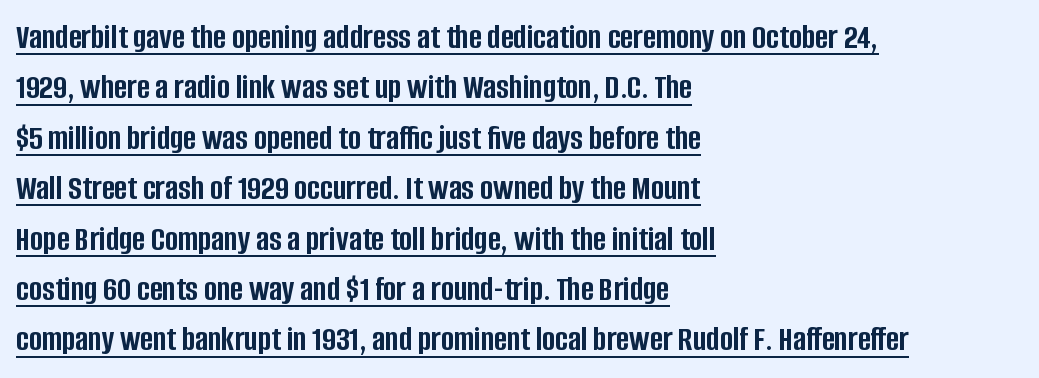
{"serif": "no", "italic": "no", "bold": "yes", "weight": "semibold", "width": "condensed", "stroke_contrast": "low", "x_height": "large", "monospaced": "no", "underline": "yes", "align": "left", "line_spacing": "normal", "line_spacing_ratio": 1.44, "letter_spacing": "normal", "letter_spacing_em": 0.0, "glyph_px": 35}
